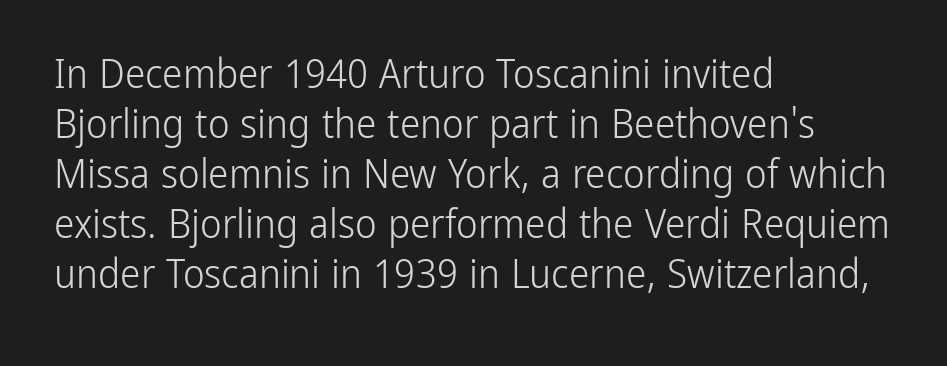
Q: Is the text bold? A: No.
Q: Is the text italic (slanted)? A: No, it is upright.
Q: Is the typeface a serif or a sans-serif typeface? A: Sans-serif.
Q: Is the text underlined? A: No.
Q: How is the paragraph aligned? A: Left-aligned.
Q: Is the spacing between letters normal or unusually wide? A: Normal.
Q: Width (condensed, normal, or wide)? A: Condensed.
Q: Stroke contrast? A: Low.
Q: x-height? A: Medium.
Q: Monospaced? A: No.
